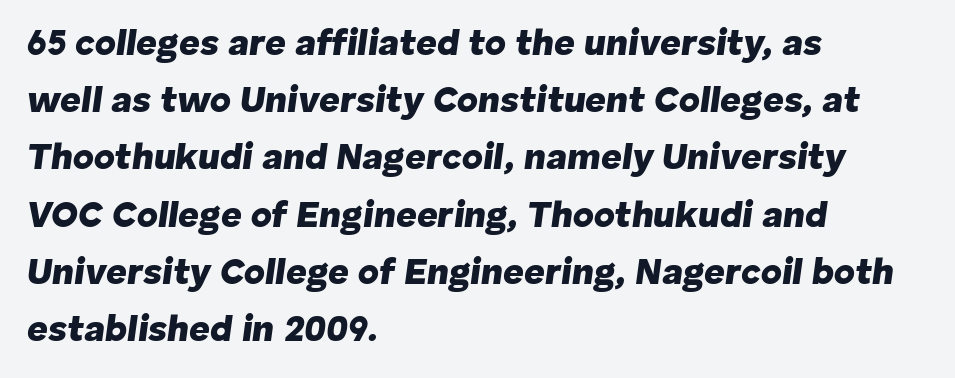
{"italic": "yes", "lean": "right", "slant_degrees": 8, "bold": "yes", "weight": "heavy", "width": "normal", "stroke_contrast": "low", "x_height": "medium", "monospaced": "no", "underline": "no", "align": "left", "line_spacing": "normal", "line_spacing_ratio": 1.59, "letter_spacing": "normal", "letter_spacing_em": 0.0, "glyph_px": 36}
